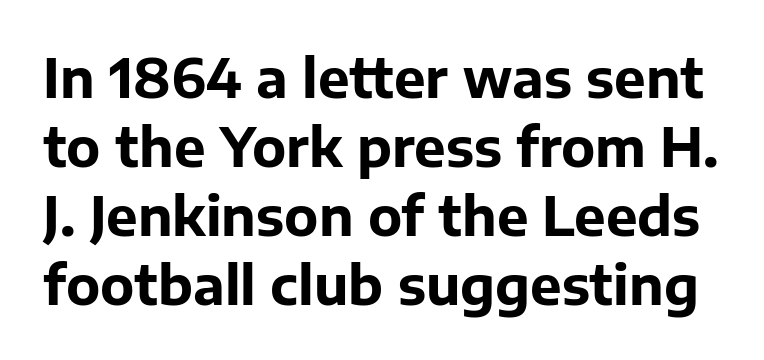
Leading: standard. The designer went with a sans here, leaving each stem footless. The passage shown is typed in a proportional face where columns would drift. The baseline area is clear. Every letter is thick-stroked: bold, no question. You could call the tracking neutral — neither tight nor loose.
